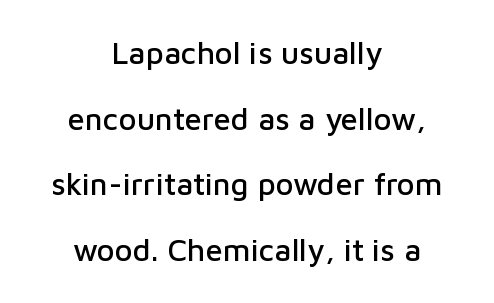
Note the varied advance widths — an 'i' is clearly narrower than an 'm'. The space between consecutive lines is lavish. Compared with typical body copy, the letter spacing here is the same. This is sans-serif lettering, the kind often seen on screens and signage. Any mark beneath the type? The region is blank.
